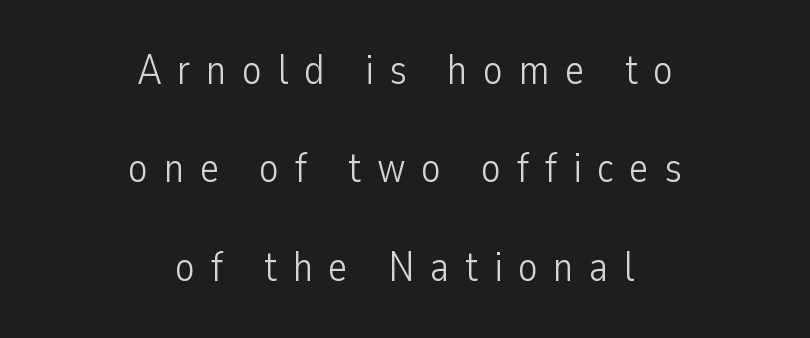
The image shows 41 px light, condensed sans-serif type, upright; set centered, loose line spacing (2.4x), unusually wide letter spacing (+0.38 em), not underlined; low stroke contrast and a medium x-height.
